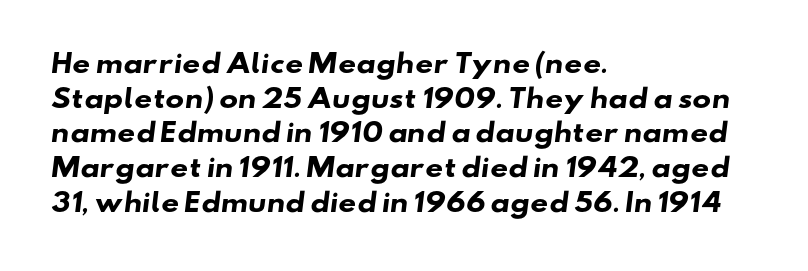
{"bold": "yes", "underline": "no", "align": "left", "line_spacing": "normal", "line_spacing_ratio": 1.39, "letter_spacing": "normal", "letter_spacing_em": 0.0, "glyph_px": 25}
